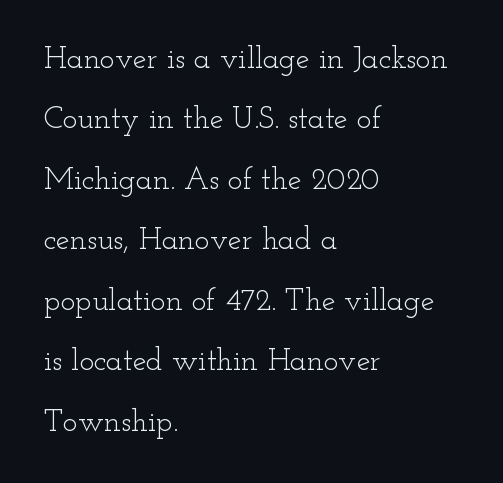
{"serif": "yes", "italic": "no", "bold": "no", "weight": "light", "width": "wide", "stroke_contrast": "low", "x_height": "small", "monospaced": "no", "underline": "no", "align": "left", "line_spacing": "loose", "line_spacing_ratio": 1.95, "letter_spacing": "normal", "letter_spacing_em": 0.0, "glyph_px": 31}
